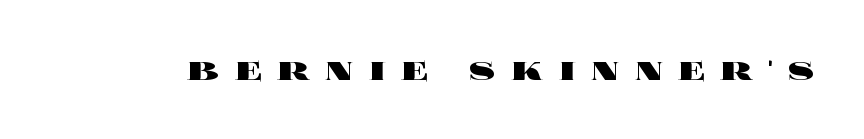
The image shows 38 px heavy, wide type, upright; set unusually wide letter spacing (+0.39 em), not underlined; a large x-height.
